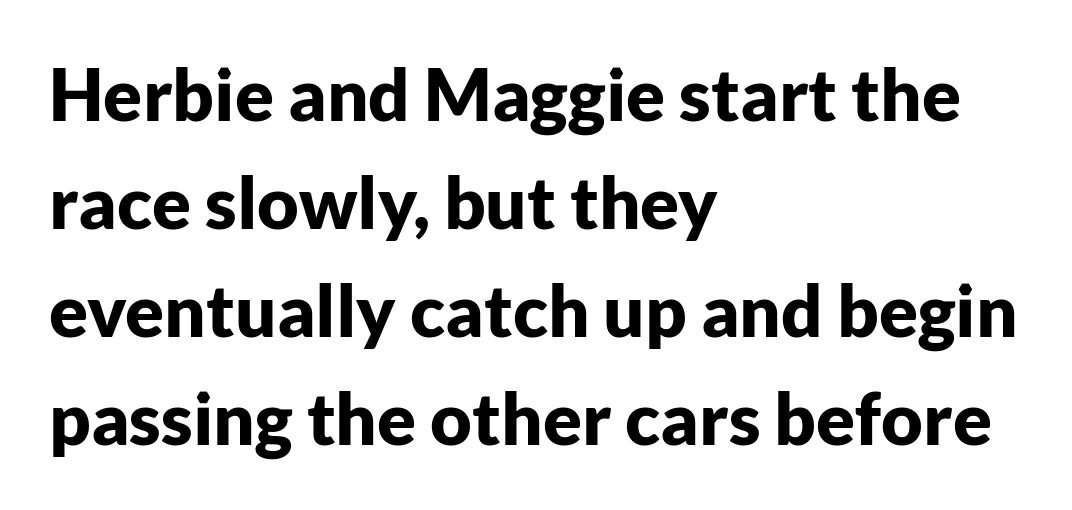
The image shows 72 px bold sans-serif type, upright; set left-aligned, normal line spacing (1.5x), normal letter spacing, not underlined; low stroke contrast and a medium x-height.
